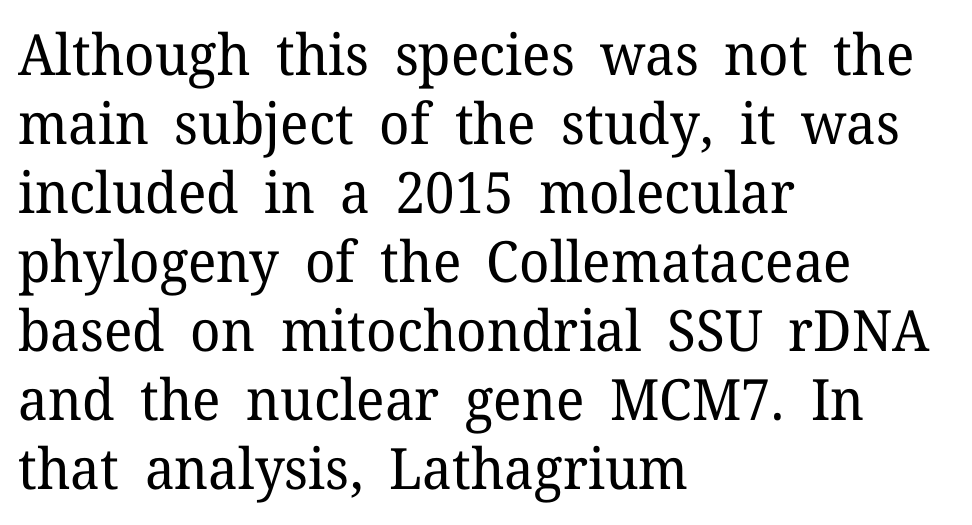
Q: Is the text bold? A: No.
Q: Is the text italic (slanted)? A: No, it is upright.
Q: Is the typeface a serif or a sans-serif typeface? A: Serif.
Q: Is the text underlined? A: No.
Q: How is the paragraph aligned? A: Left-aligned.
Q: Is the spacing between letters normal or unusually wide? A: Normal.
Q: Width (condensed, normal, or wide)? A: Normal.
Q: Stroke contrast? A: Low.
Q: x-height? A: Medium.
Q: Monospaced? A: No.
